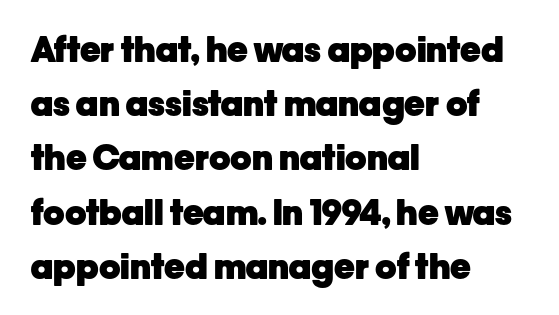
Short note: letters normally spaced. Every stem runs plumb, perpendicular to the baseline. This sample has the flowing, uneven cadence of proportional lettering. The font is running at its bold setting. Unlike a traditional serif, this face leaves its strokes unadorned.
